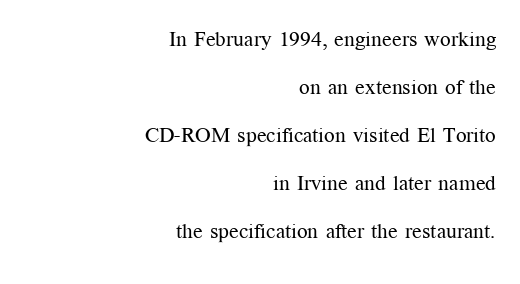
Q: Is the text bold? A: No.
Q: Is the text italic (slanted)? A: No, it is upright.
Q: Is the text underlined? A: No.
Q: How is the paragraph aligned? A: Right-aligned.
Q: Is the spacing between letters normal or unusually wide? A: Normal.
Q: Is the spacing between lines tight, normal or loose? A: Loose.
